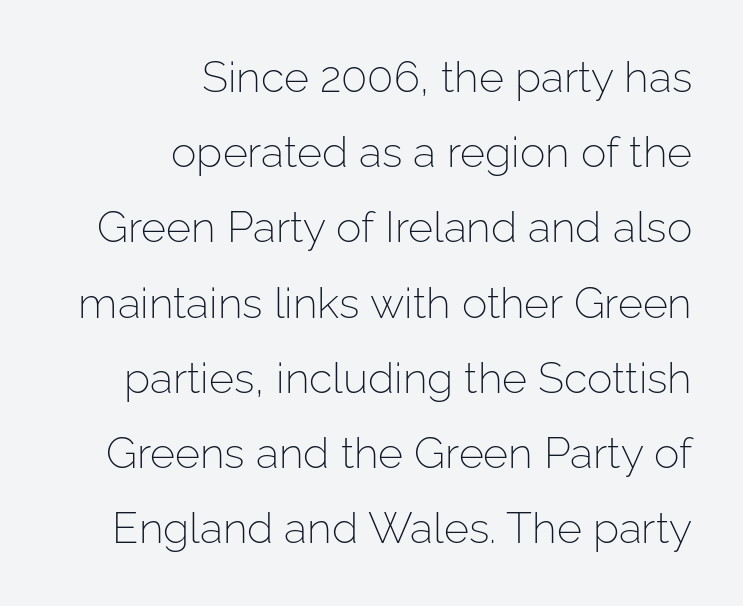
Q: Is the text bold? A: No.
Q: Is the text italic (slanted)? A: No, it is upright.
Q: Is the typeface a serif or a sans-serif typeface? A: Sans-serif.
Q: Is the text underlined? A: No.
Q: How is the paragraph aligned? A: Right-aligned.
Q: Is the spacing between letters normal or unusually wide? A: Normal.
Q: Width (condensed, normal, or wide)? A: Normal.
Q: Stroke contrast? A: Low.
Q: x-height? A: Medium.
Q: Monospaced? A: No.
